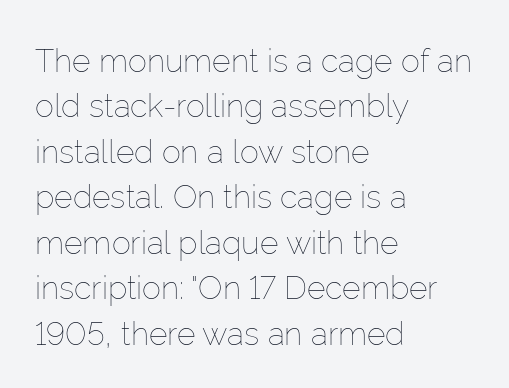
Q: Is the text bold? A: No.
Q: Is the text italic (slanted)? A: No, it is upright.
Q: Is the text underlined? A: No.
Q: How is the paragraph aligned? A: Left-aligned.
Q: Is the spacing between letters normal or unusually wide? A: Normal.
Q: Is the spacing between lines tight, normal or loose? A: Normal.
Q: Width (condensed, normal, or wide)? A: Normal.
Q: Stroke contrast? A: Low.
Q: x-height? A: Medium.
Q: Monospaced? A: No.
